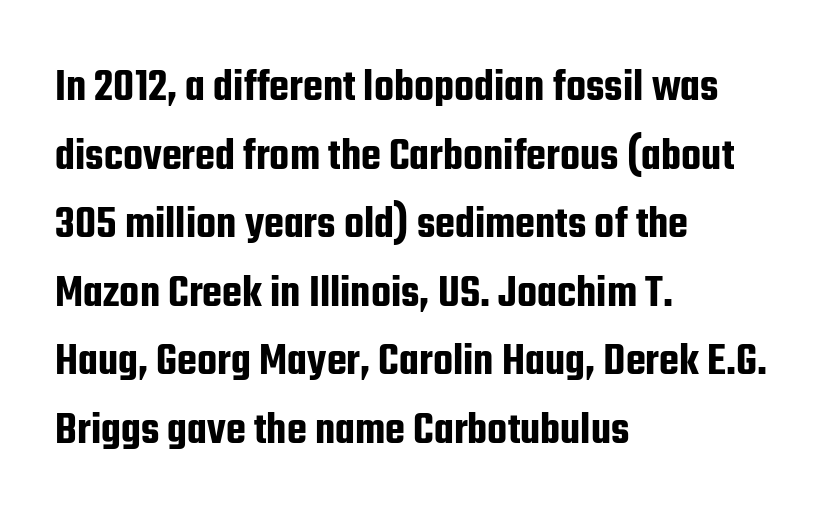
Q: Is the text italic (slanted)? A: No, it is upright.
Q: Is the typeface a serif or a sans-serif typeface? A: Sans-serif.
Q: Is the text underlined? A: No.
Q: How is the paragraph aligned? A: Left-aligned.
Q: Is the spacing between letters normal or unusually wide? A: Normal.
Q: Is the spacing between lines tight, normal or loose? A: Normal.
Q: Width (condensed, normal, or wide)? A: Condensed.
Q: Stroke contrast? A: Low.
Q: x-height? A: Medium.
Q: Monospaced? A: No.
